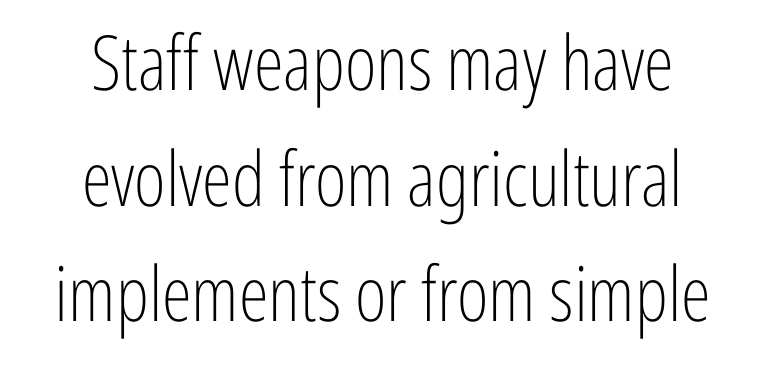
{"serif": "no", "italic": "no", "bold": "no", "weight": "light", "width": "condensed", "stroke_contrast": "low", "x_height": "medium", "monospaced": "no", "underline": "no", "align": "center", "line_spacing": "normal", "line_spacing_ratio": 1.52, "letter_spacing": "normal", "letter_spacing_em": 0.0, "glyph_px": 76}
